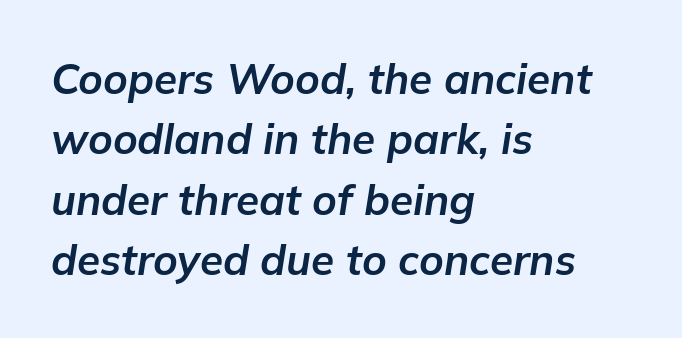
Q: Is the text bold? A: Yes.
Q: Is the text italic (slanted)? A: Yes, it leans right by about 9 degrees.
Q: Is the text underlined? A: No.
Q: How is the paragraph aligned? A: Left-aligned.
Q: Is the spacing between letters normal or unusually wide? A: Normal.
Q: Is the spacing between lines tight, normal or loose? A: Normal.
Q: Width (condensed, normal, or wide)? A: Normal.
Q: Stroke contrast? A: Low.
Q: x-height? A: Medium.
Q: Monospaced? A: No.
